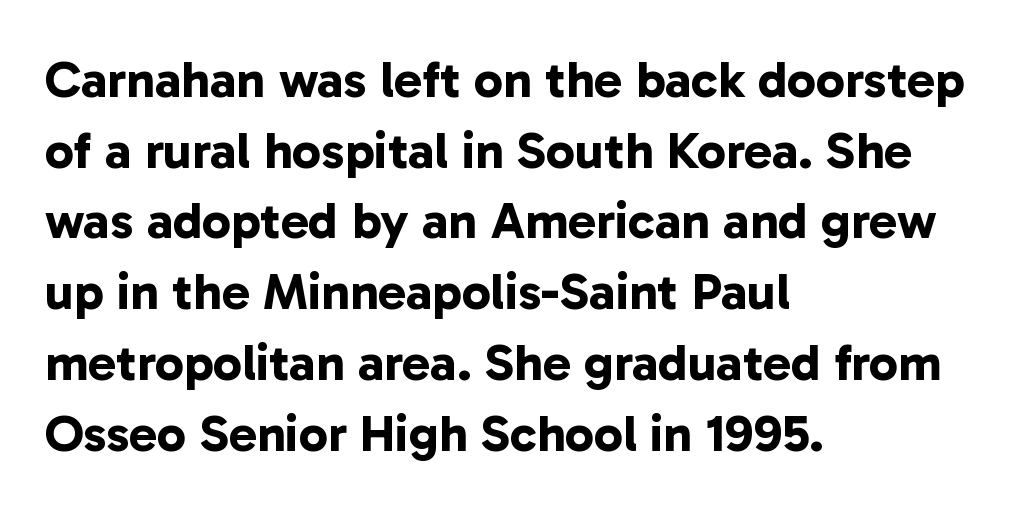
Q: Is the text bold? A: Yes.
Q: Is the typeface a serif or a sans-serif typeface? A: Sans-serif.
Q: Is the text underlined? A: No.
Q: How is the paragraph aligned? A: Left-aligned.
Q: Is the spacing between letters normal or unusually wide? A: Normal.
Q: Is the spacing between lines tight, normal or loose? A: Normal.
Q: Width (condensed, normal, or wide)? A: Normal.
Q: Stroke contrast? A: Low.
Q: x-height? A: Medium.
Q: Monospaced? A: No.
